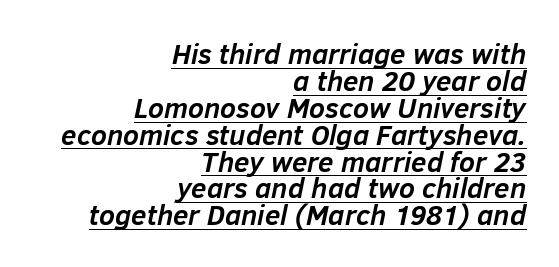
Short note: letters normally spaced. Horizontal alignment here is rightward, an uncommon choice for prose. Slanted lettering throughout. Compared with an ordinary text face, these strokes are far heavier — a full bold.
